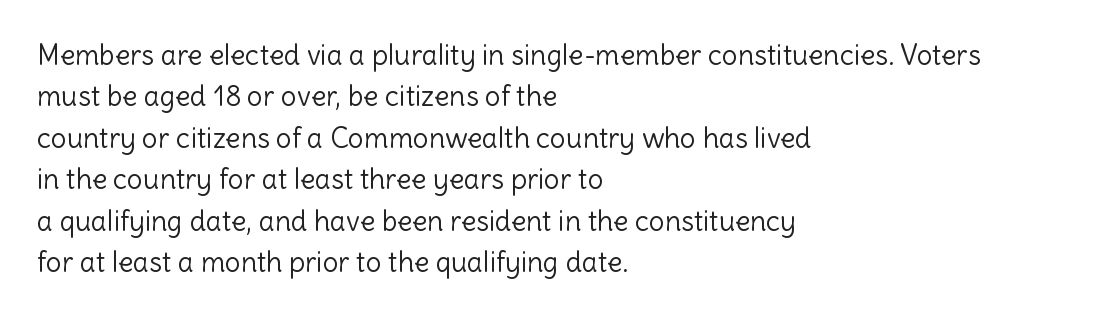
Q: Is the text bold? A: No.
Q: Is the text italic (slanted)? A: No, it is upright.
Q: Is the typeface a serif or a sans-serif typeface? A: Sans-serif.
Q: Is the text underlined? A: No.
Q: How is the paragraph aligned? A: Left-aligned.
Q: Is the spacing between letters normal or unusually wide? A: Normal.
Q: Is the spacing between lines tight, normal or loose? A: Normal.
Q: Width (condensed, normal, or wide)? A: Normal.
Q: x-height? A: Medium.
Q: Monospaced? A: No.
